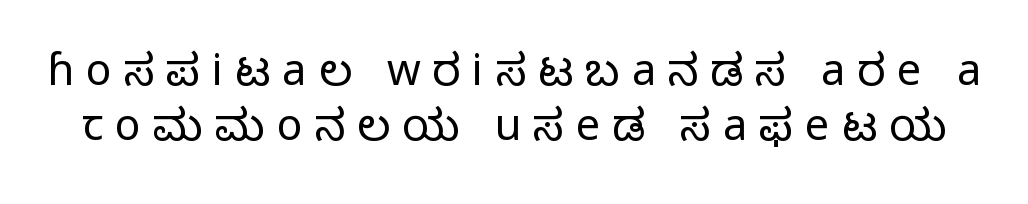
Is there much room between lines? A standard amount, neither cramped nor airy. The designer went with a sans here, leaving each stem footless. The face used here is proportionally spaced, like ordinary book or web type. The area under the type is left untouched. Rendered with straight, roman letterforms. The font sits on the lighter half of the weight spectrum, regular included.
